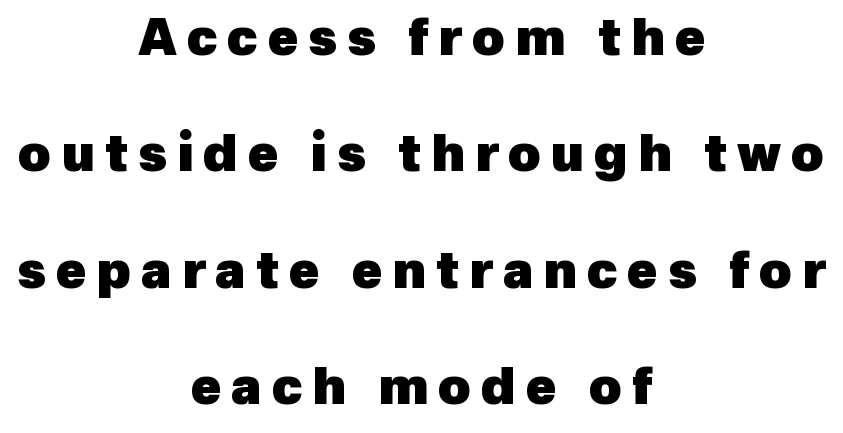
Q: Is the text bold? A: Yes.
Q: Is the typeface a serif or a sans-serif typeface? A: Sans-serif.
Q: Is the text underlined? A: No.
Q: How is the paragraph aligned? A: Centered.
Q: Is the spacing between letters normal or unusually wide? A: Unusually wide.
Q: Is the spacing between lines tight, normal or loose? A: Loose.
Q: Width (condensed, normal, or wide)? A: Normal.
Q: x-height? A: Medium.
Q: Monospaced? A: No.
